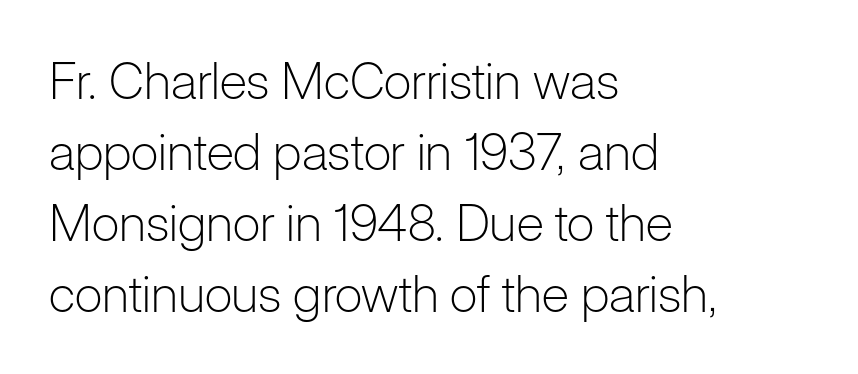
Q: Is the text bold? A: No.
Q: Is the text italic (slanted)? A: No, it is upright.
Q: Is the typeface a serif or a sans-serif typeface? A: Sans-serif.
Q: Is the text underlined? A: No.
Q: How is the paragraph aligned? A: Left-aligned.
Q: Is the spacing between letters normal or unusually wide? A: Normal.
Q: Is the spacing between lines tight, normal or loose? A: Normal.
Q: Width (condensed, normal, or wide)? A: Normal.
Q: Stroke contrast? A: Low.
Q: x-height? A: Medium.
Q: Monospaced? A: No.
